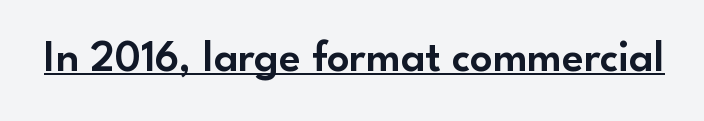
These lines are rendered in a variable-pitch font. Check where the strokes stop: nothing finishes them off — pure sans. Italic? Not at all — the glyphs are vertical. Glyph-to-glyph distance matches everyday printed text. The sample's only ornament is a line tracing under the words.
